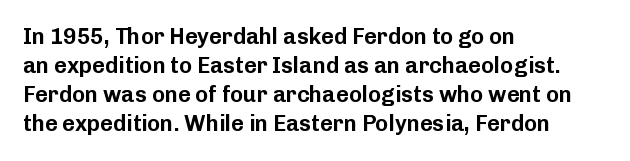
Q: Is the text italic (slanted)? A: No, it is upright.
Q: Is the text underlined? A: No.
Q: How is the paragraph aligned? A: Left-aligned.
Q: Is the spacing between letters normal or unusually wide? A: Normal.
Q: Is the spacing between lines tight, normal or loose? A: Normal.
